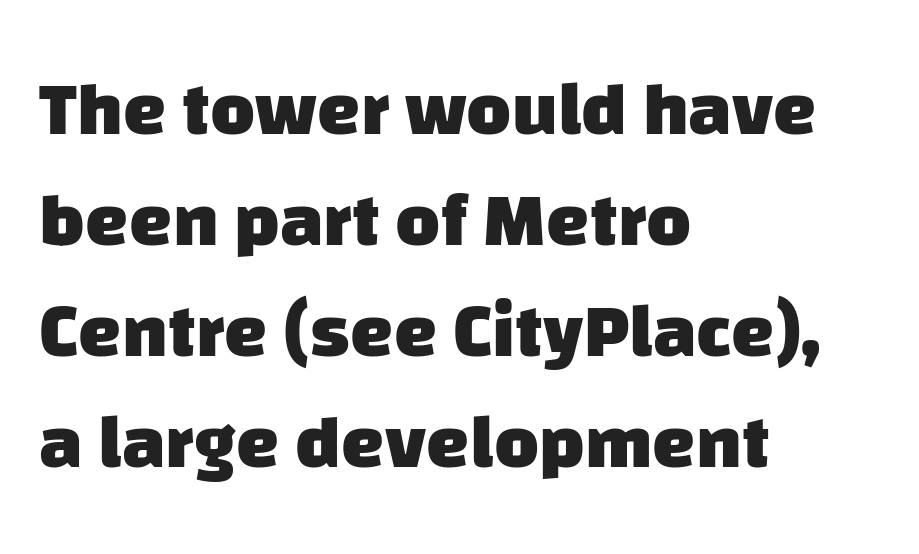
The ragged edge is on the right, which tells us the setting is flush left. Varying glyph widths throughout — classic text-font behaviour. The leading is moderate, giving the passage an even texture. As a designer I'd log this as weight 700, bold.
